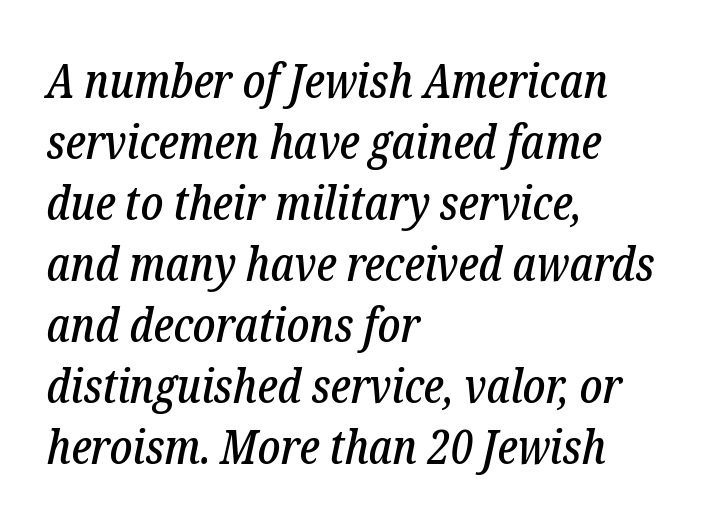
Q: Is the text italic (slanted)? A: Yes, it leans right by about 12 degrees.
Q: Is the typeface a serif or a sans-serif typeface? A: Serif.
Q: Is the text underlined? A: No.
Q: How is the paragraph aligned? A: Left-aligned.
Q: Is the spacing between letters normal or unusually wide? A: Normal.
Q: Is the spacing between lines tight, normal or loose? A: Normal.
Q: Width (condensed, normal, or wide)? A: Condensed.
Q: Stroke contrast? A: Low.
Q: x-height? A: Medium.
Q: Monospaced? A: No.
